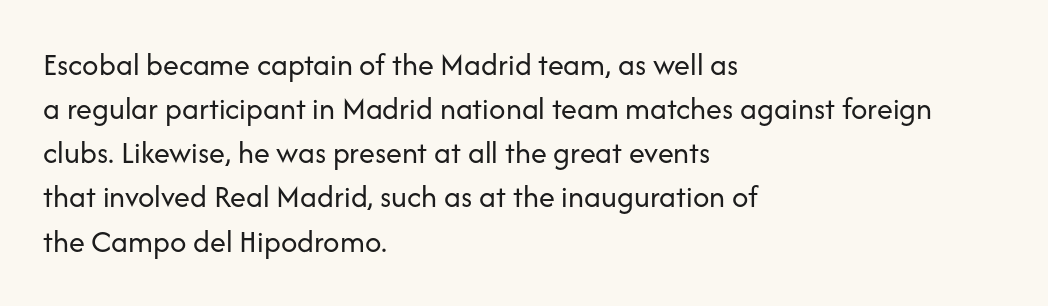
Words appear dense and cohesive because spacing is normal. Bold? No — there's no thickening of the strokes. Ordinary non-slanted type is in use. A typesetter would call this leading conventional body-copy spacing. The passage shown is typed in a proportional face where columns would drift. Type style note: lacks serifs.
